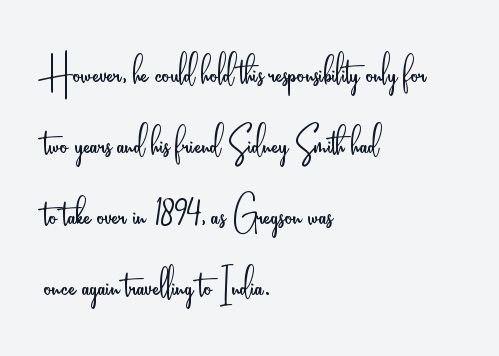
These lines keep a tight, regular rhythm from letter to letter. Regarding leading, the lines here are spaced in the standard way. Type without underlining. Weight: in the light-to-regular range.
